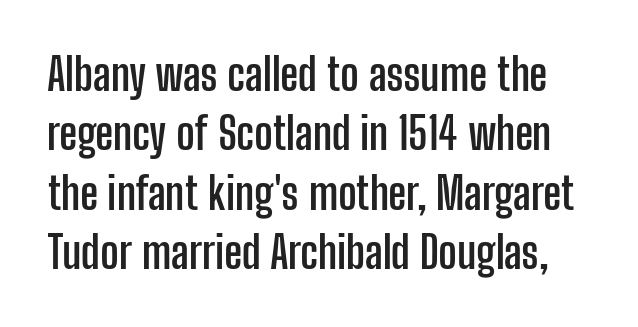
{"serif": "no", "italic": "no", "bold": "yes", "weight": "semibold", "width": "condensed", "stroke_contrast": "low", "x_height": "medium", "monospaced": "no", "underline": "no", "line_spacing": "normal", "line_spacing_ratio": 1.35, "letter_spacing": "normal", "letter_spacing_em": 0.0, "glyph_px": 44}
